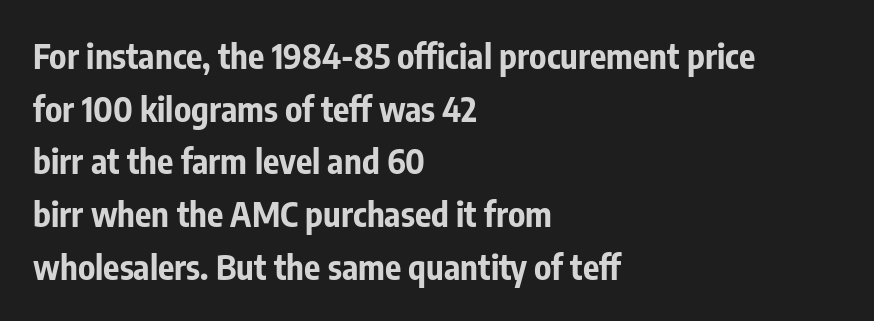
The image shows 34 px bold, condensed sans-serif type, upright; set left-aligned, normal line spacing (1.55x), normal letter spacing, not underlined; low stroke contrast and a medium x-height.
